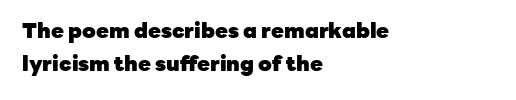
{"italic": "no", "bold": "yes", "underline": "no", "align": "left", "line_spacing": "normal", "line_spacing_ratio": 1.59, "letter_spacing": "normal", "letter_spacing_em": 0.0, "glyph_px": 21}
